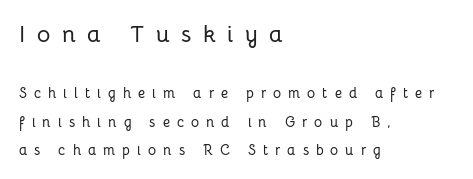
Q: Is the text italic (slanted)? A: No, it is upright.
Q: Is the text underlined? A: No.
Q: How is the paragraph aligned? A: Left-aligned.
Q: Is the spacing between letters normal or unusually wide? A: Unusually wide.
Q: Is the spacing between lines tight, normal or loose? A: Loose.
Q: Which block of text is set in a larger size, the first (top) or the second (bottom)? A: The first (top) one.
